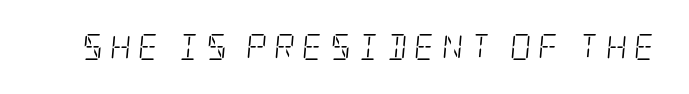
Q: Is the text bold? A: No.
Q: Is the text italic (slanted)? A: Yes, it leans right by about 5 degrees.
Q: Is the text underlined? A: No.
Q: Is the spacing between letters normal or unusually wide? A: Unusually wide.
